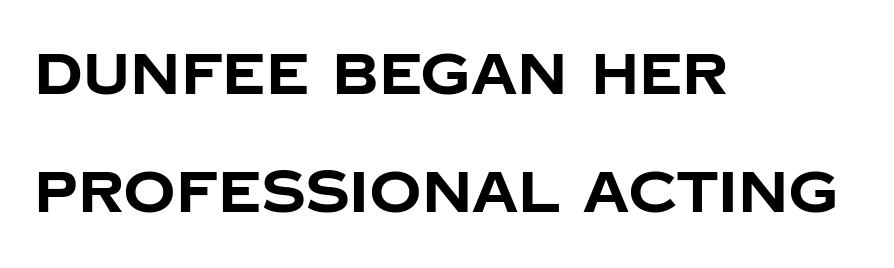
Q: Is the text bold? A: Yes.
Q: Is the text italic (slanted)? A: No, it is upright.
Q: Is the typeface a serif or a sans-serif typeface? A: Sans-serif.
Q: Is the text underlined? A: No.
Q: How is the paragraph aligned? A: Left-aligned.
Q: Is the spacing between letters normal or unusually wide? A: Normal.
Q: Is the spacing between lines tight, normal or loose? A: Loose.
Q: Width (condensed, normal, or wide)? A: Normal.
Q: Stroke contrast? A: Low.
Q: x-height? A: Large.
Q: Monospaced? A: No.
